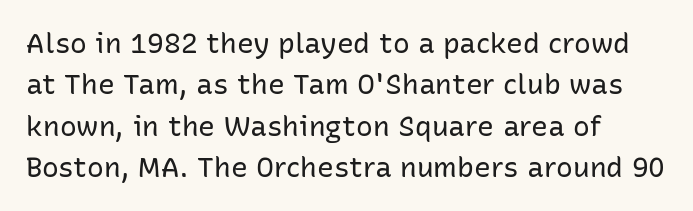
Q: Is the text bold? A: No.
Q: Is the text italic (slanted)? A: No, it is upright.
Q: Is the typeface a serif or a sans-serif typeface? A: Sans-serif.
Q: Is the text underlined? A: No.
Q: How is the paragraph aligned? A: Left-aligned.
Q: Is the spacing between letters normal or unusually wide? A: Normal.
Q: Is the spacing between lines tight, normal or loose? A: Normal.
Q: Width (condensed, normal, or wide)? A: Normal.
Q: Stroke contrast? A: Low.
Q: x-height? A: Medium.
Q: Monospaced? A: No.
